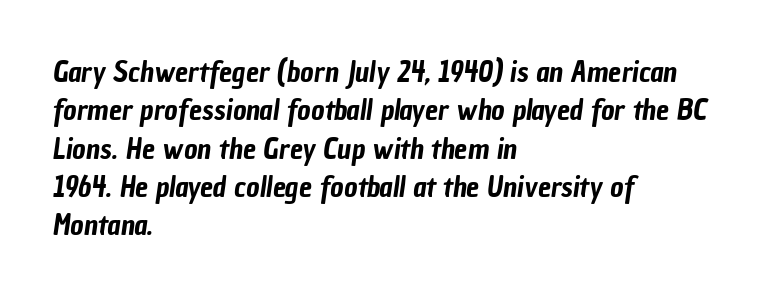
These lines are set flush left with a ragged right edge. Each word holds together tightly as a unit, with standard inter-letter gaps. Is this a sans? Yes — the strokes have no serifs. Decoration check: the copy has no underline.
